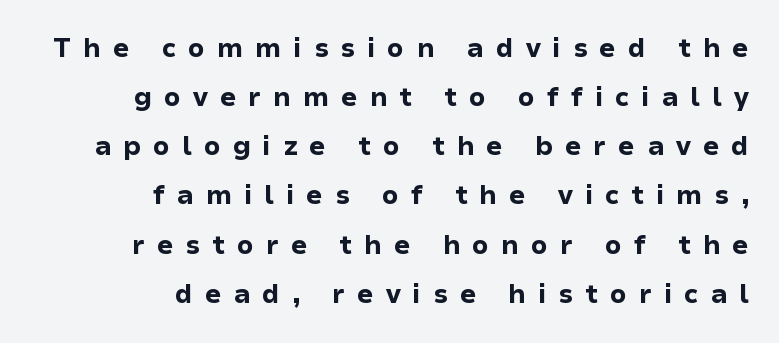
The lettering holds an erect, upright posture throughout. The specimen omits any rule beneath the text block's lines. The rendering inserts visible extra space after every character. Emphasis by weight is at full strength: bold. Is the block centered? No — it sits flush against the right margin.
